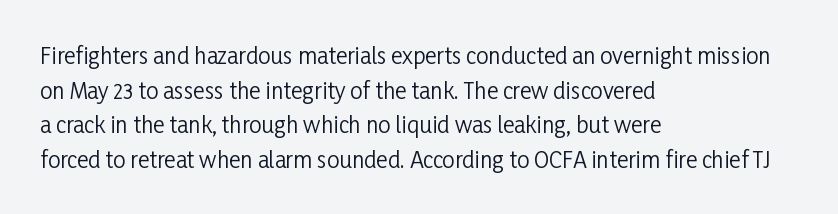
The image shows 22 px text type, upright; set left-aligned, normal line spacing (1.57x), normal letter spacing, not underlined.
